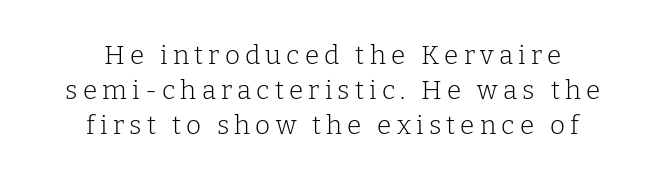
{"italic": "no", "bold": "no", "underline": "no", "align": "center", "line_spacing": "normal", "line_spacing_ratio": 1.35, "letter_spacing": "wide", "letter_spacing_em": 0.2, "glyph_px": 26}
